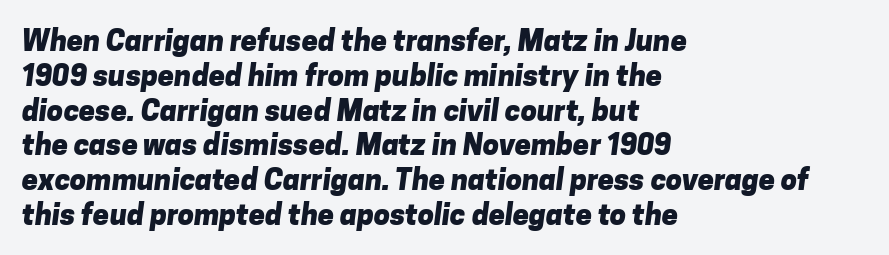
Proportional: the letters do not fall into vertical columns. What stands out about the letter spacing? Nothing — it is the standard amount. The specimen omits any rule beneath the text block's lines. Each letter's strokes conclude bluntly, with no projecting serifs. Every row of glyphs begins at an identical x-position on the left. The characters look thick and weighty, a clear bold.
